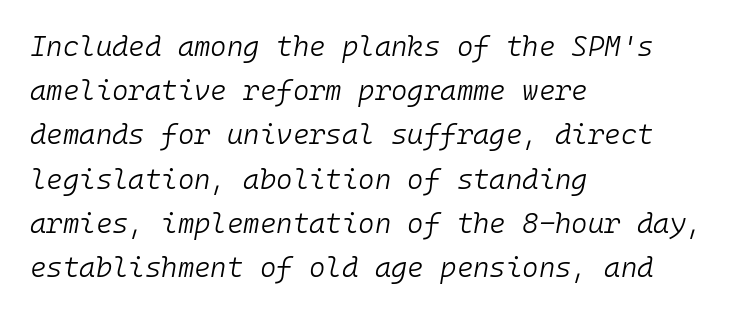
The image shows 28 px light type, italic (leaning right), monospaced; set left-aligned, normal line spacing (1.58x), normal letter spacing, not underlined; low stroke contrast and a medium x-height.
